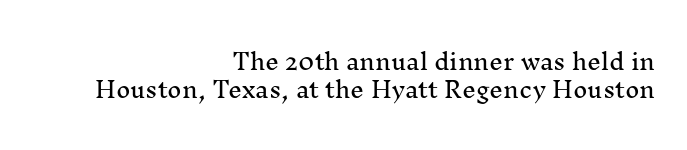
{"italic": "no", "underline": "no", "align": "right", "line_spacing": "normal", "line_spacing_ratio": 1.27, "letter_spacing": "normal", "letter_spacing_em": 0.0, "glyph_px": 22}
